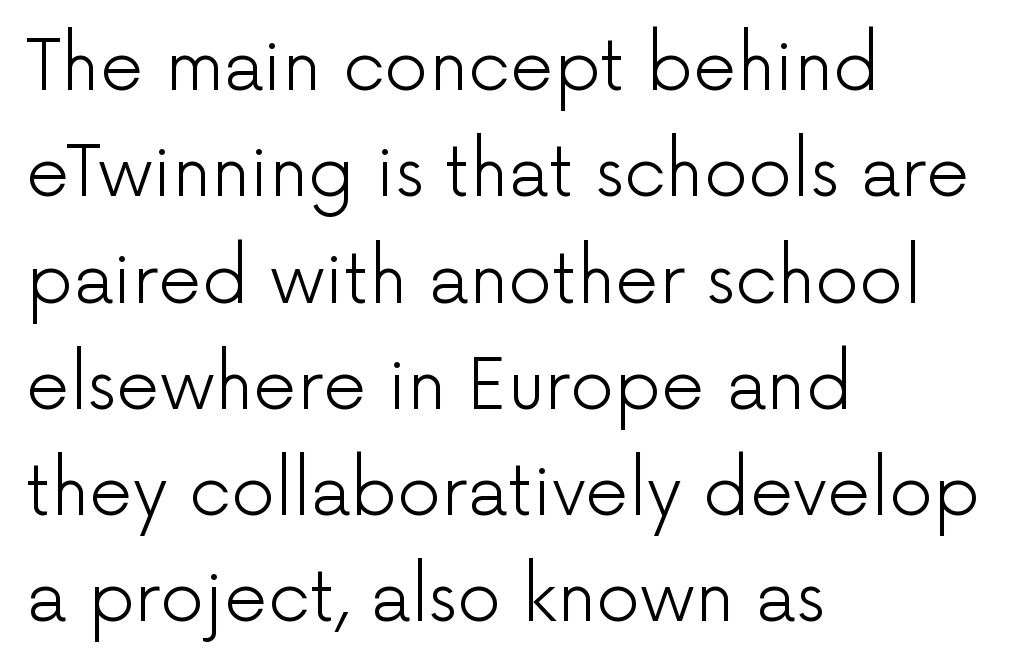
Q: Is the text bold? A: No.
Q: Is the text italic (slanted)? A: No, it is upright.
Q: Is the typeface a serif or a sans-serif typeface? A: Sans-serif.
Q: Is the text underlined? A: No.
Q: How is the paragraph aligned? A: Left-aligned.
Q: Is the spacing between letters normal or unusually wide? A: Normal.
Q: Is the spacing between lines tight, normal or loose? A: Normal.
Q: Width (condensed, normal, or wide)? A: Normal.
Q: Stroke contrast? A: Low.
Q: x-height? A: Medium.
Q: Monospaced? A: No.
